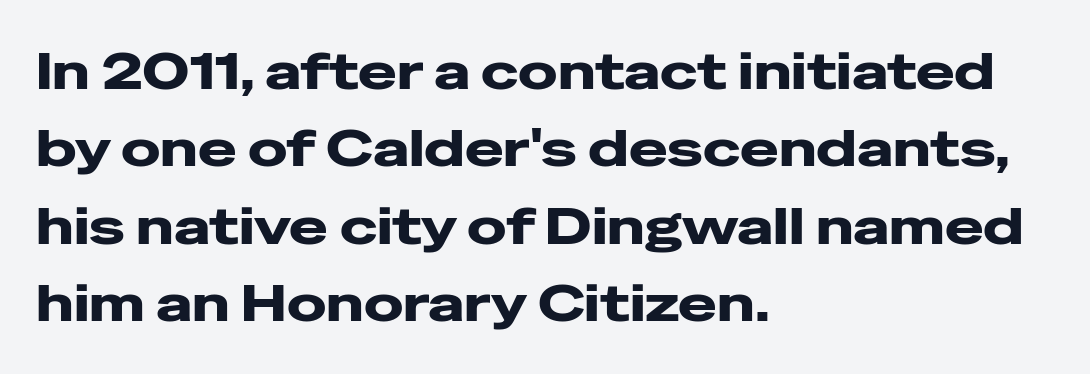
What stands out about the letter spacing? Nothing — it is the standard amount. One-word summary of the alignment: left. Descenders are the only things crossing below the line. If you drew a line through each stem, it would be perfectly vertical.
